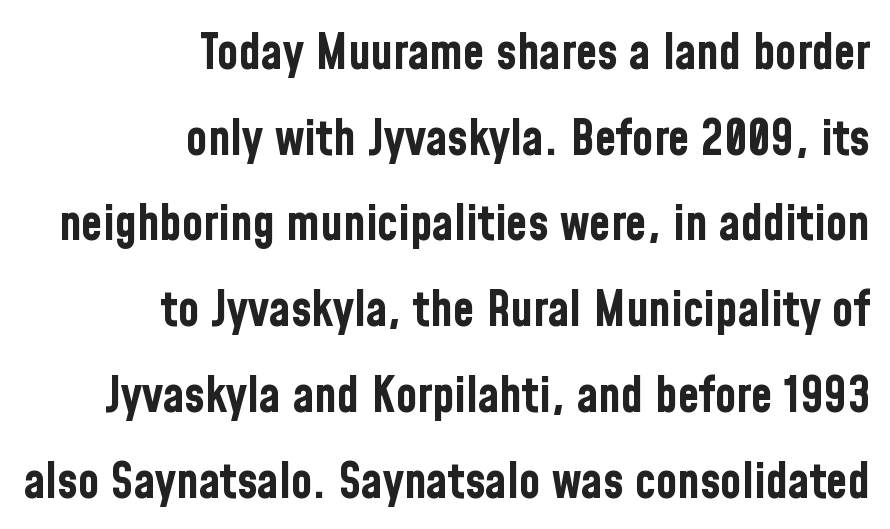
The image shows 49 px bold, condensed sans-serif type, upright; set right-aligned, line spacing 1.75x, normal letter spacing, not underlined; low stroke contrast and a medium x-height.
